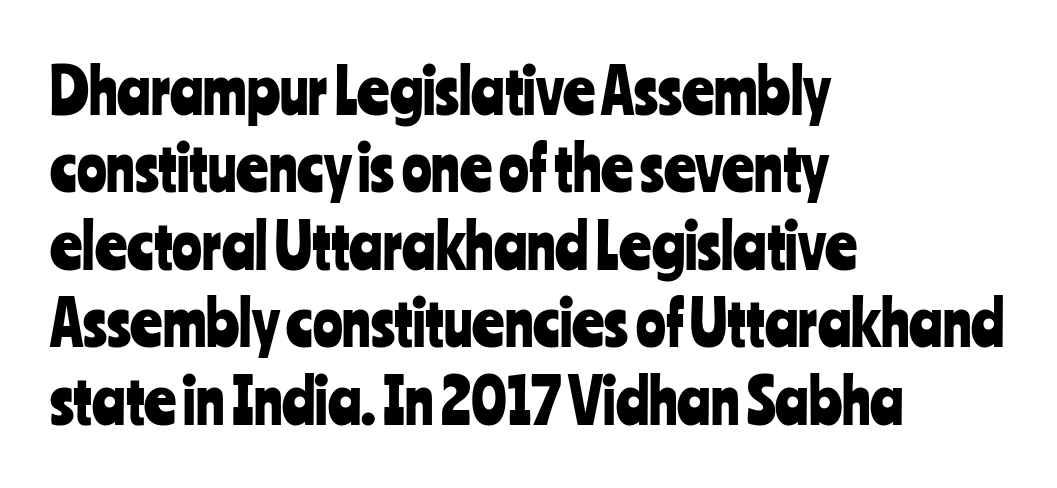
Q: Is the text italic (slanted)? A: No, it is upright.
Q: Is the typeface a serif or a sans-serif typeface? A: Sans-serif.
Q: Is the text underlined? A: No.
Q: How is the paragraph aligned? A: Left-aligned.
Q: Is the spacing between letters normal or unusually wide? A: Normal.
Q: Is the spacing between lines tight, normal or loose? A: Normal.
Q: Width (condensed, normal, or wide)? A: Condensed.
Q: Stroke contrast? A: Low.
Q: x-height? A: Medium.
Q: Monospaced? A: No.
